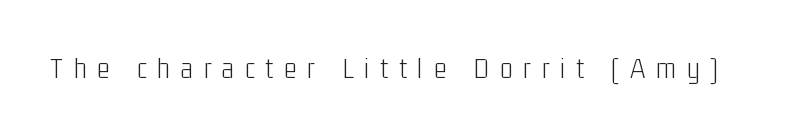
Q: Is the text bold? A: No.
Q: Is the text italic (slanted)? A: No, it is upright.
Q: Is the typeface a serif or a sans-serif typeface? A: Sans-serif.
Q: Is the text underlined? A: No.
Q: Is the spacing between letters normal or unusually wide? A: Unusually wide.
Q: Width (condensed, normal, or wide)? A: Condensed.
Q: Stroke contrast? A: Low.
Q: x-height? A: Medium.
Q: Monospaced? A: No.
